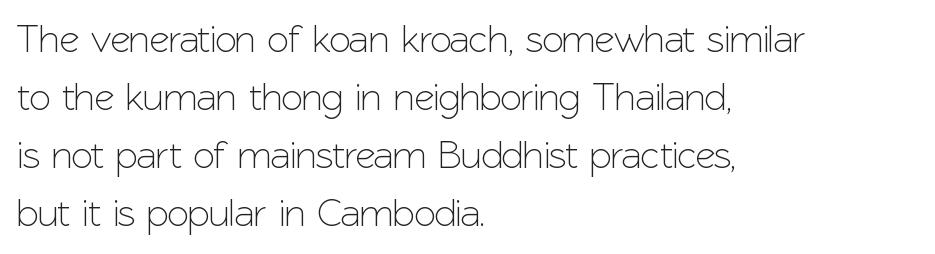
The strip under each line holds only bare page. Horizontally, the lines are justified to the leading edge only. What kind of face is this? One without serifs — a sans. The rows are spaced the way most documents space them. The type sits square on the baseline with zero lean. Letter spacing: default.
